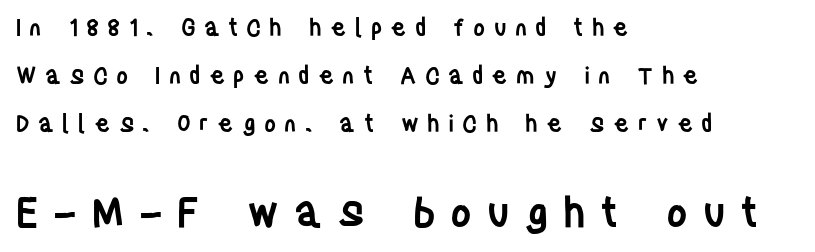
{"serif": "no", "italic": "no", "bold": "semi", "weight": "semibold", "width": "condensed", "stroke_contrast": "low", "x_height": "large", "monospaced": "no", "underline": "no", "align": "left", "line_spacing": "loose", "line_spacing_ratio": 2.09, "letter_spacing": "wide", "letter_spacing_em": 0.36, "larger_block": "second", "size_ratio": 1.78, "glyph_px": 41}
